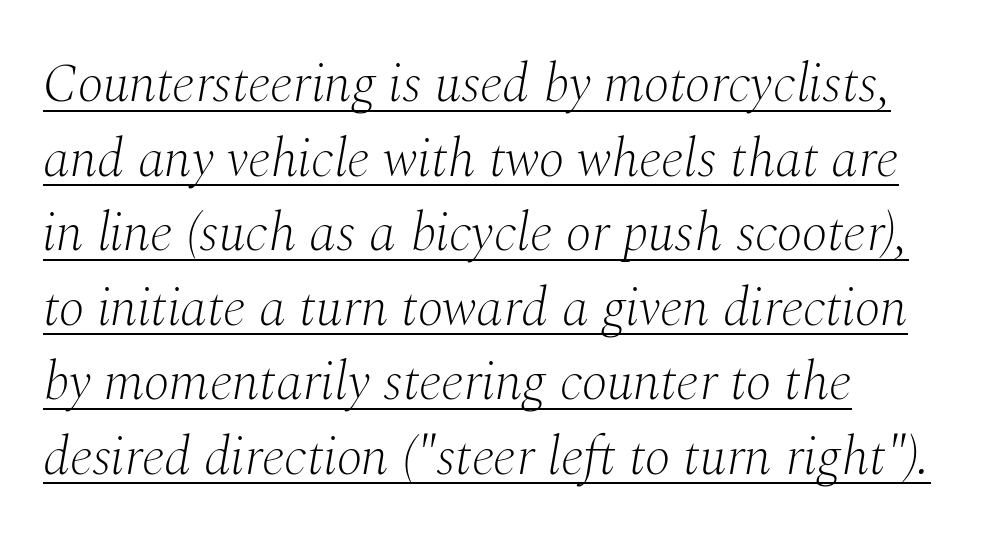
Q: Is the text bold? A: No.
Q: Is the text italic (slanted)? A: Yes, it leans right by about 10 degrees.
Q: Is the typeface a serif or a sans-serif typeface? A: Serif.
Q: Is the text underlined? A: Yes.
Q: How is the paragraph aligned? A: Left-aligned.
Q: Is the spacing between letters normal or unusually wide? A: Normal.
Q: Is the spacing between lines tight, normal or loose? A: Normal.
Q: Width (condensed, normal, or wide)? A: Normal.
Q: Stroke contrast? A: Medium.
Q: x-height? A: Medium.
Q: Monospaced? A: No.
